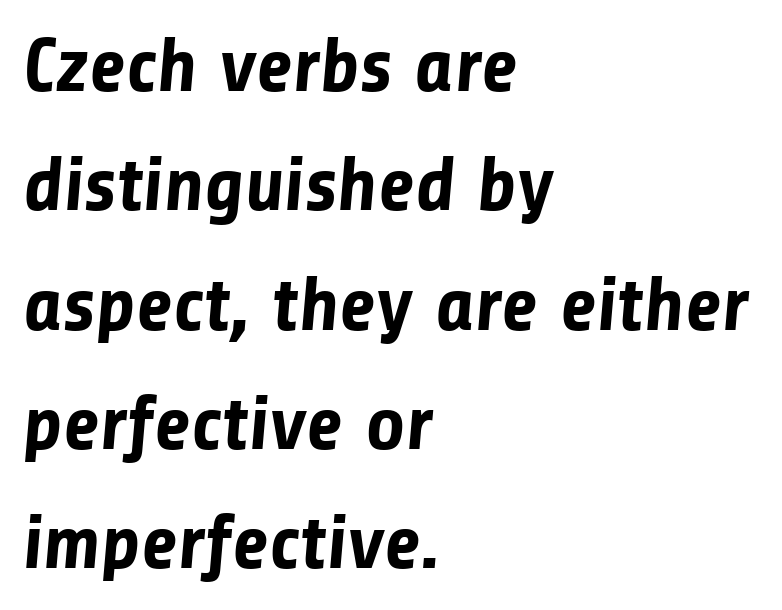
Weight: bold. Is this a fixed-width face? No — the glyphs have proportional, varying widths. Standard letterfit; no display-style spreading of the glyphs. A classic flush-left, rag-right setting is used for this passage. Nothing sits at the stroke ends, so this counts as sans-serif.
